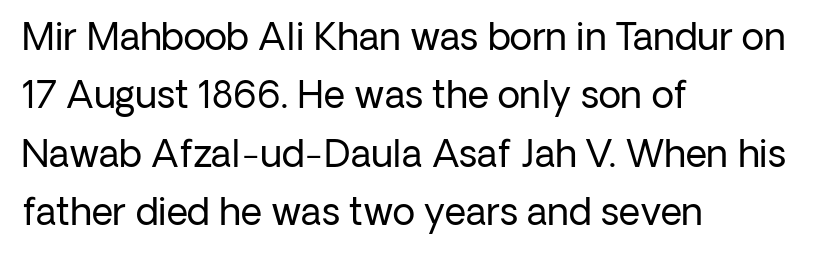
Note the varied advance widths — an 'i' is clearly narrower than an 'm'. A classic flush-left, rag-right setting is used for this passage. Caption: face not bold, strokes unweighted. The passage shown is typeset with a sans-serif family. There is no visible air inserted between adjacent glyphs.
